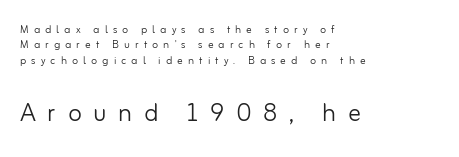
Q: Is the text bold? A: No.
Q: Is the text italic (slanted)? A: No, it is upright.
Q: Is the typeface a serif or a sans-serif typeface? A: Sans-serif.
Q: Is the text underlined? A: No.
Q: How is the paragraph aligned? A: Left-aligned.
Q: Is the spacing between letters normal or unusually wide? A: Unusually wide.
Q: Is the spacing between lines tight, normal or loose? A: Tight.
Q: Which block of text is set in a larger size, the first (top) or the second (bottom)? A: The second (bottom) one.
Q: Width (condensed, normal, or wide)? A: Normal.
Q: Stroke contrast? A: Low.
Q: x-height? A: Small.
Q: Monospaced? A: No.
